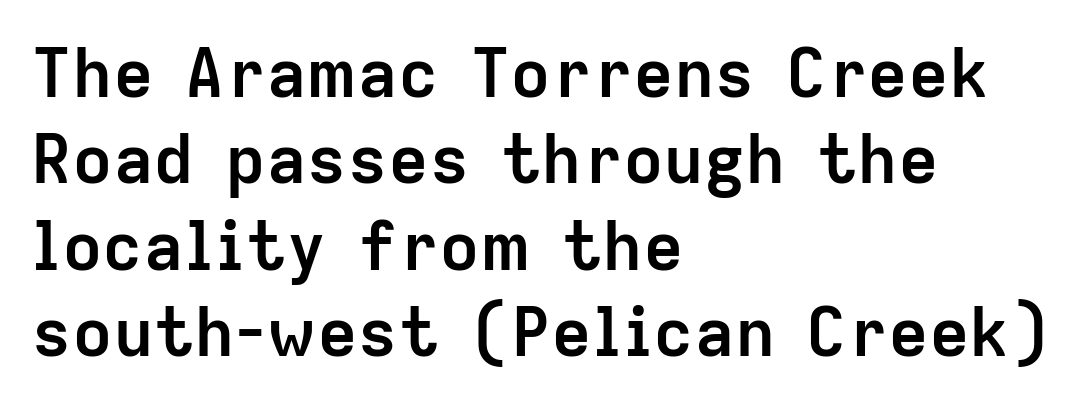
Q: Is the text bold? A: Yes.
Q: Is the text italic (slanted)? A: No, it is upright.
Q: Is the typeface a serif or a sans-serif typeface? A: Sans-serif.
Q: Is the text underlined? A: No.
Q: How is the paragraph aligned? A: Left-aligned.
Q: Is the spacing between letters normal or unusually wide? A: Normal.
Q: Is the spacing between lines tight, normal or loose? A: Normal.
Q: Width (condensed, normal, or wide)? A: Normal.
Q: Stroke contrast? A: Low.
Q: x-height? A: Medium.
Q: Monospaced? A: No.
